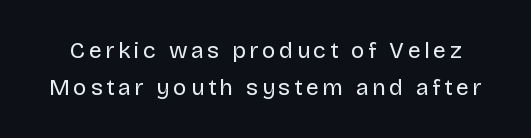
Q: Is the text bold? A: No.
Q: Is the text italic (slanted)? A: No, it is upright.
Q: Is the text underlined? A: No.
Q: Is the spacing between lines tight, normal or loose? A: Normal.
